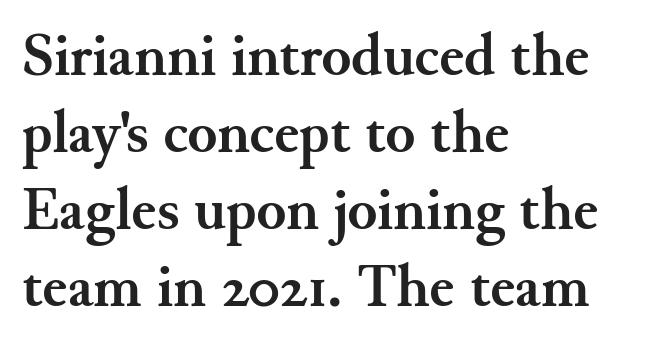
Q: Is the text bold? A: Yes.
Q: Is the text italic (slanted)? A: No, it is upright.
Q: Is the typeface a serif or a sans-serif typeface? A: Serif.
Q: Is the text underlined? A: No.
Q: How is the paragraph aligned? A: Left-aligned.
Q: Is the spacing between letters normal or unusually wide? A: Normal.
Q: Is the spacing between lines tight, normal or loose? A: Normal.
Q: Width (condensed, normal, or wide)? A: Normal.
Q: Stroke contrast? A: Medium.
Q: x-height? A: Small.
Q: Monospaced? A: No.
